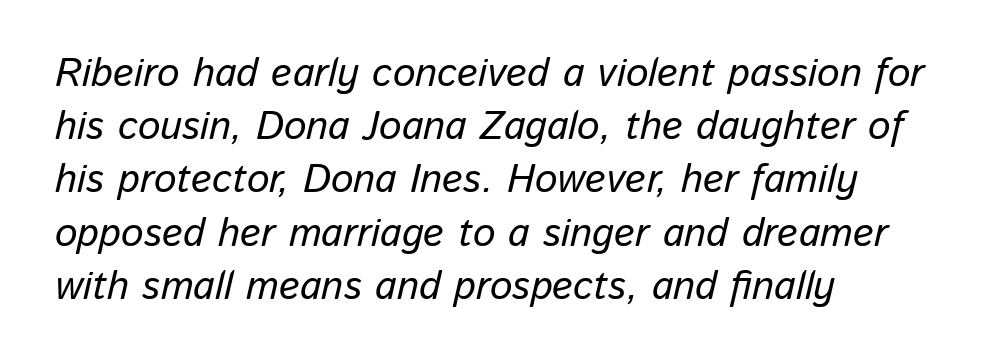
The image shows 40 px text type, italic (leaning right); set left-aligned, normal line spacing (1.33x), normal letter spacing, not underlined; low stroke contrast and a medium x-height.
